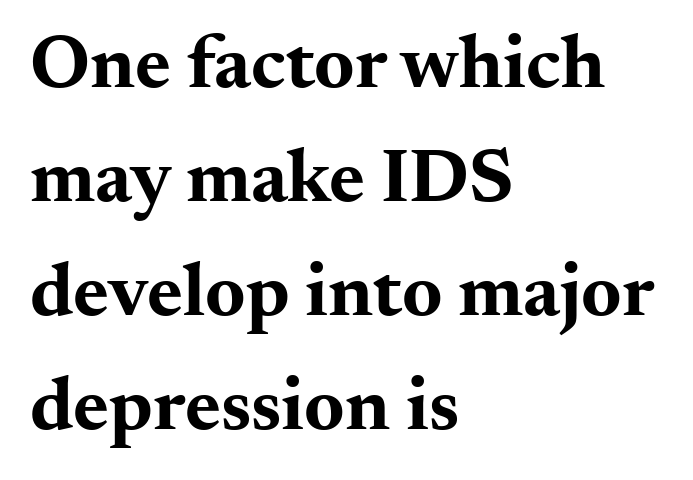
As a designer I'd log this as weight 700, bold. Does the copy run flush right? No — it runs flush left. Check under the words: just untouched page. A typesetter would mark this as roman, not italic. Each new line begins a customary step beneath the previous one.
